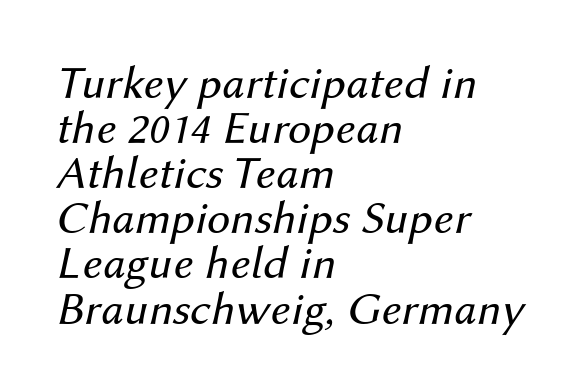
Q: Is the text bold? A: No.
Q: Is the text italic (slanted)? A: Yes, it leans right by about 12 degrees.
Q: Is the text underlined? A: No.
Q: How is the paragraph aligned? A: Left-aligned.
Q: Is the spacing between letters normal or unusually wide? A: Normal.
Q: Is the spacing between lines tight, normal or loose? A: Tight.
Q: Width (condensed, normal, or wide)? A: Normal.
Q: Stroke contrast? A: Medium.
Q: x-height? A: Medium.
Q: Monospaced? A: No.
